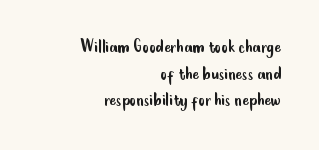
Q: Is the text bold? A: No.
Q: Is the text italic (slanted)? A: No, it is upright.
Q: Is the text underlined? A: No.
Q: How is the paragraph aligned? A: Right-aligned.
Q: Is the spacing between letters normal or unusually wide? A: Normal.
Q: Is the spacing between lines tight, normal or loose? A: Normal.
